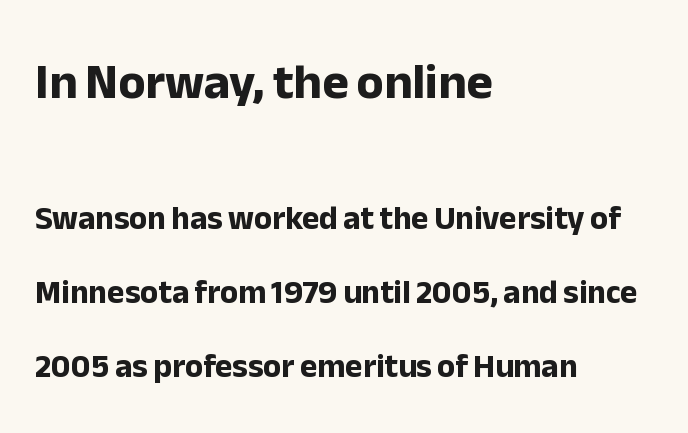
Q: Is the text bold? A: Yes.
Q: Is the text italic (slanted)? A: No, it is upright.
Q: Is the typeface a serif or a sans-serif typeface? A: Sans-serif.
Q: Is the text underlined? A: No.
Q: How is the paragraph aligned? A: Left-aligned.
Q: Is the spacing between letters normal or unusually wide? A: Normal.
Q: Is the spacing between lines tight, normal or loose? A: Loose.
Q: Which block of text is set in a larger size, the first (top) or the second (bottom)? A: The first (top) one.
Q: Width (condensed, normal, or wide)? A: Normal.
Q: Stroke contrast? A: Low.
Q: x-height? A: Medium.
Q: Monospaced? A: No.
